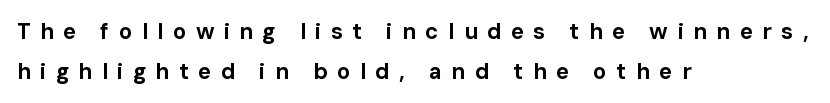
The zone under the glyphs is completely vacant. Ascenders rise straight up at ninety degrees. In terms of letterspacing, this is a distinctly airy, spread setting. How heavy is the stroke? Heavy — this is a bold.
